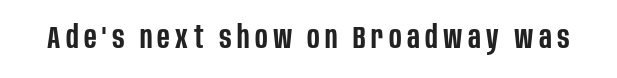
A fair bit of extra ink — the face is semibold, not bold. When letters stand straight like this, we call the style roman or upright. Descenders are the only things crossing below the line. Is this a fixed-width face? No — the glyphs have proportional, varying widths.
